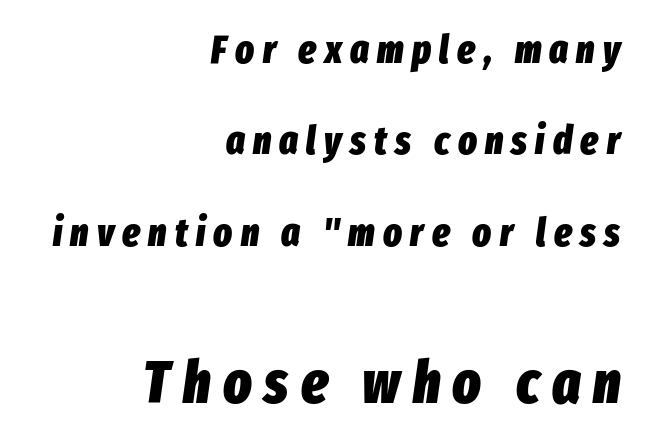
Q: Is the text bold? A: Yes.
Q: Is the text italic (slanted)? A: Yes, it leans right by about 8 degrees.
Q: Is the text underlined? A: No.
Q: How is the paragraph aligned? A: Right-aligned.
Q: Is the spacing between letters normal or unusually wide? A: Unusually wide.
Q: Is the spacing between lines tight, normal or loose? A: Loose.
Q: Which block of text is set in a larger size, the first (top) or the second (bottom)? A: The second (bottom) one.
Q: Width (condensed, normal, or wide)? A: Condensed.
Q: Stroke contrast? A: Low.
Q: x-height? A: Medium.
Q: Monospaced? A: No.
